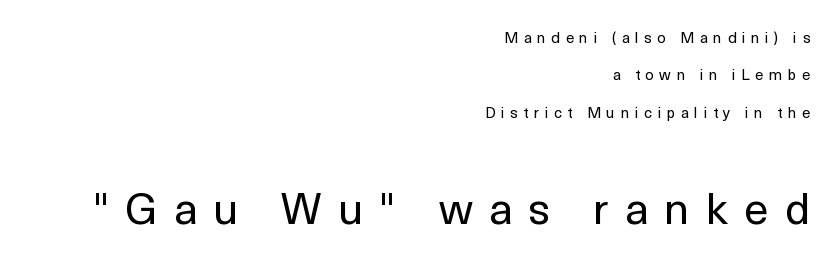
{"serif": "no", "italic": "no", "bold": "no", "weight": "regular", "width": "normal", "x_height": "medium", "monospaced": "no", "underline": "no", "align": "right", "line_spacing": "loose", "line_spacing_ratio": 2.49, "letter_spacing": "wide", "letter_spacing_em": 0.37, "larger_block": "second", "size_ratio": 2.93, "glyph_px": 44}
